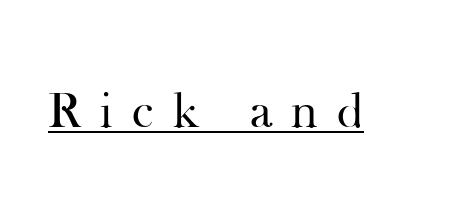
Font category for this specimen: serif. Stems and bowls with no extra thickness — not bold. The typesetter has applied underlining to the passage shown. Upright lettering throughout. These lines are rendered in a variable-pitch font.
